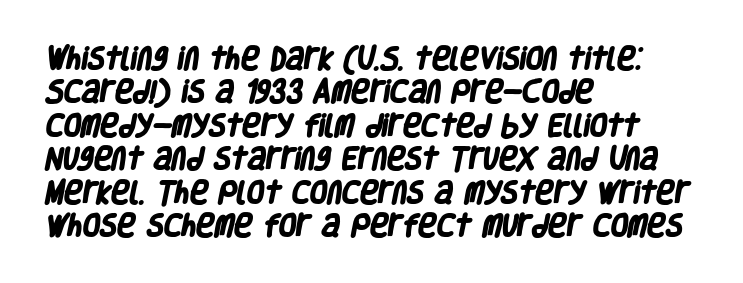
{"bold": "yes", "underline": "no", "align": "left", "line_spacing": "normal", "line_spacing_ratio": 1.34, "letter_spacing": "normal", "letter_spacing_em": 0.0, "glyph_px": 25}
